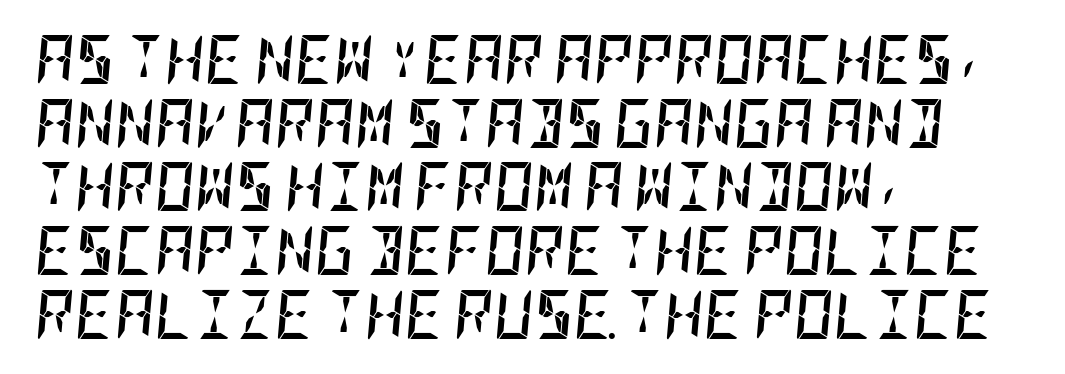
The type is set solid horizontally, with unmodified tracking. A typesetter would call this leading conventional body-copy spacing. Quick note: italic. Beneath every word, the page is bare.
